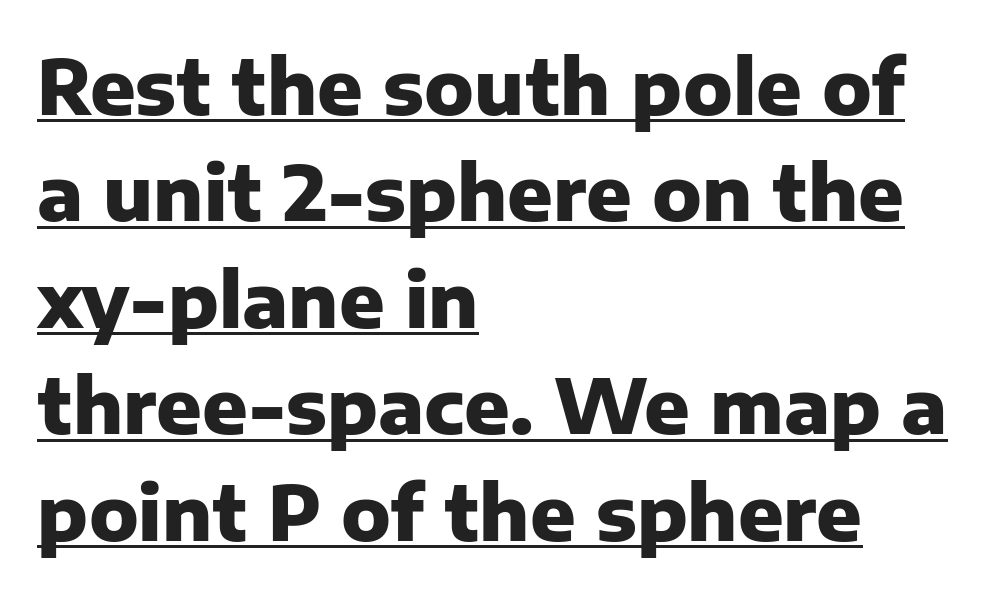
Q: Is the text bold? A: Yes.
Q: Is the text italic (slanted)? A: No, it is upright.
Q: Is the typeface a serif or a sans-serif typeface? A: Sans-serif.
Q: Is the text underlined? A: Yes.
Q: How is the paragraph aligned? A: Left-aligned.
Q: Is the spacing between letters normal or unusually wide? A: Normal.
Q: Is the spacing between lines tight, normal or loose? A: Normal.
Q: Width (condensed, normal, or wide)? A: Normal.
Q: Stroke contrast? A: Low.
Q: x-height? A: Medium.
Q: Monospaced? A: No.
